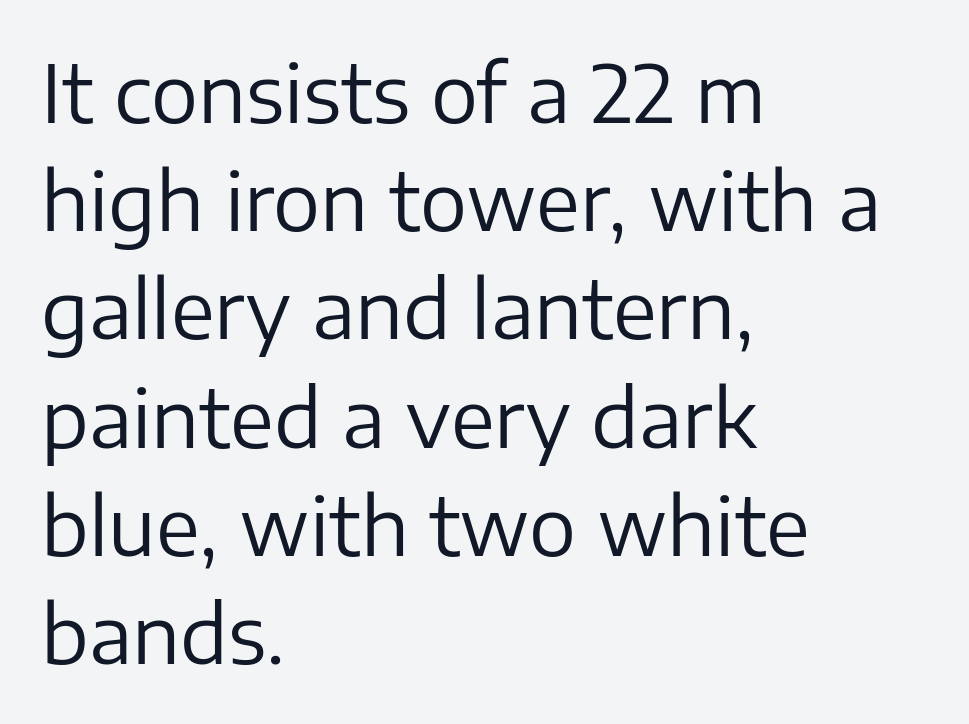
The image shows 79 px regular-weight sans-serif type, upright; set left-aligned, normal line spacing (1.37x), normal letter spacing, not underlined; low stroke contrast and a medium x-height.
